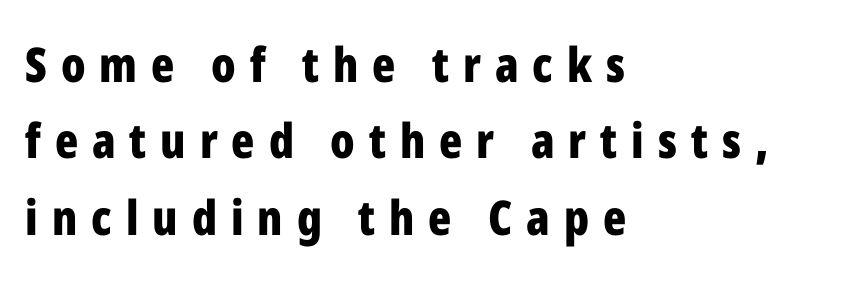
The image shows 48 px bold, condensed sans-serif type, upright; set left-aligned, normal line spacing (1.59x), unusually wide letter spacing (+0.29 em), not underlined; low stroke contrast and a medium x-height.
